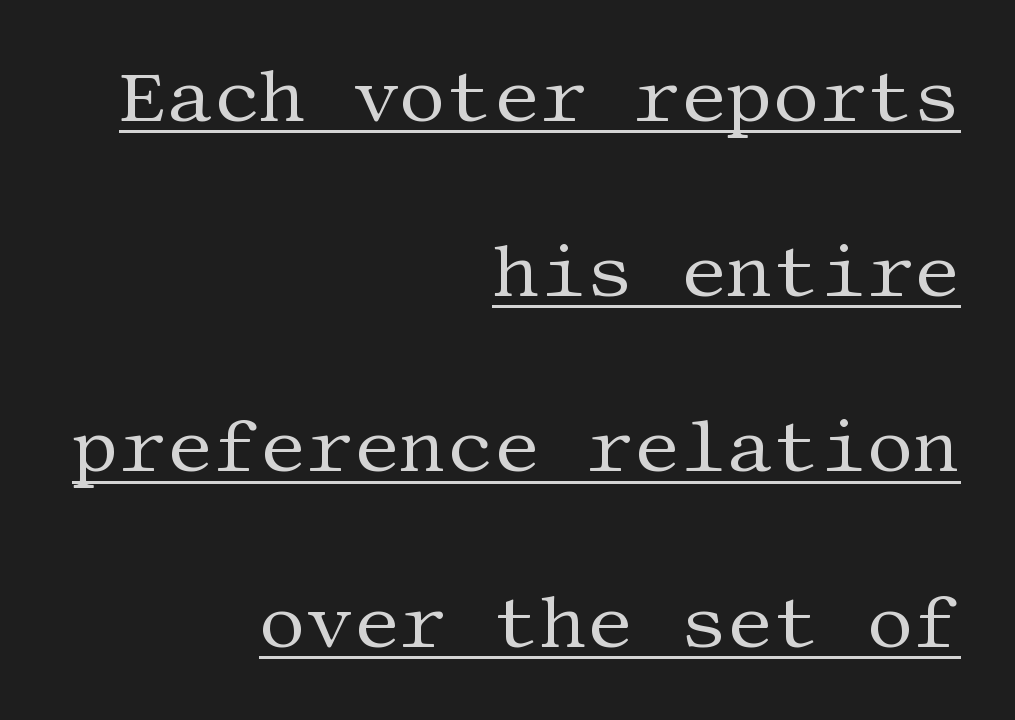
The text block is weighted toward the right margin, trailing off unevenly leftward. You can tell it's not italic because the verticals are truly vertical. Old-style or modern, the face here clearly has serifs. A rule runs beneath these lines of type. Counters stay open thanks to moderate or lighter strokes.
